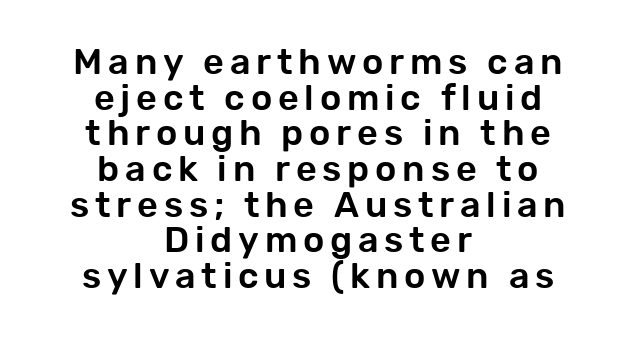
{"serif": "no", "italic": "no", "width": "normal", "stroke_contrast": "low", "x_height": "medium", "monospaced": "no", "underline": "no", "align": "center", "line_spacing": "tight", "line_spacing_ratio": 0.99, "glyph_px": 36}
